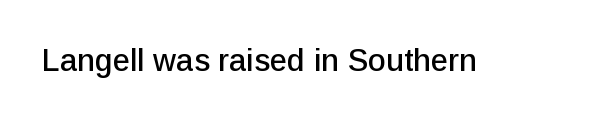
{"serif": "no", "italic": "no", "width": "normal", "stroke_contrast": "low", "x_height": "medium", "monospaced": "no", "underline": "no", "letter_spacing": "normal", "letter_spacing_em": 0.0, "glyph_px": 31}
